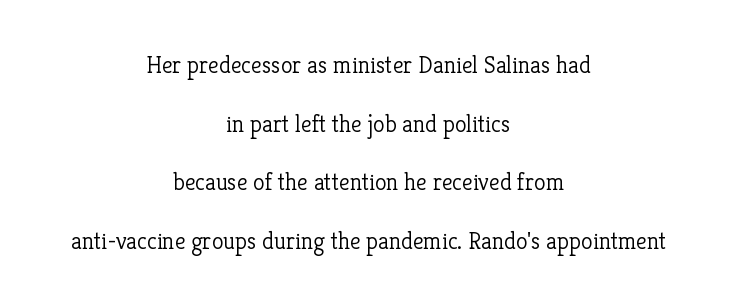
Anything drawn beneath the words? Only blank space. The paragraph has two soft edges and a firm central axis. Is this a heavy cut? Hardly; it is regular or lighter. The type sits square on the baseline with zero lean. No extra tracking has been applied to these lines.
